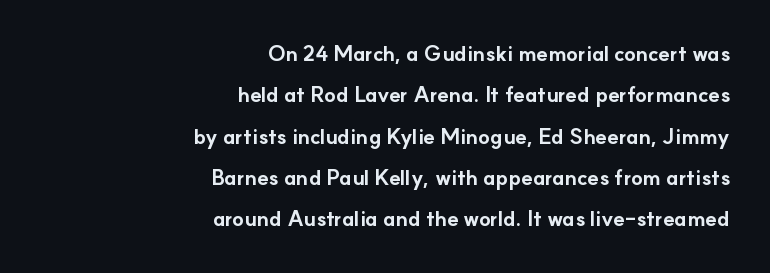
Q: Is the text bold? A: Yes.
Q: Is the text italic (slanted)? A: No, it is upright.
Q: Is the text underlined? A: No.
Q: How is the paragraph aligned? A: Right-aligned.
Q: Is the spacing between letters normal or unusually wide? A: Normal.
Q: Is the spacing between lines tight, normal or loose? A: Loose.
